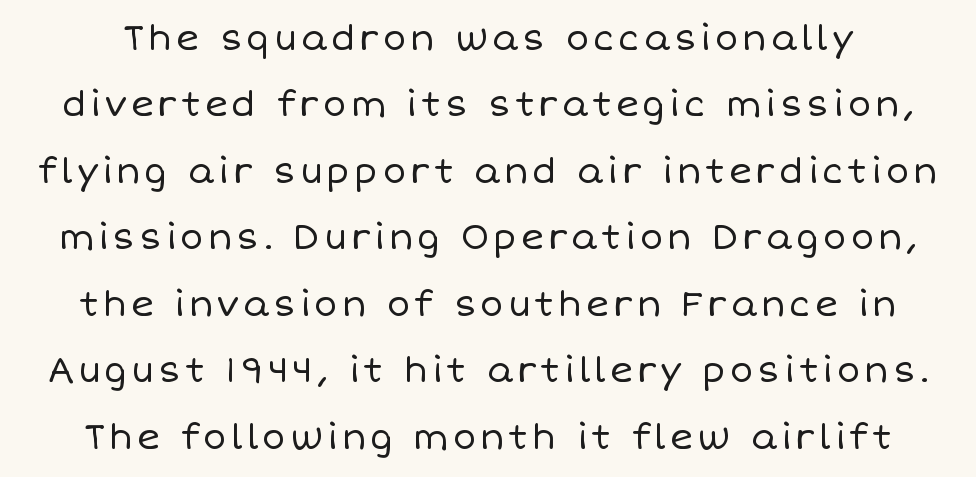
The image shows 35 px regular-weight type, upright; set loose line spacing (1.9x), not underlined; low stroke contrast and a large x-height.
